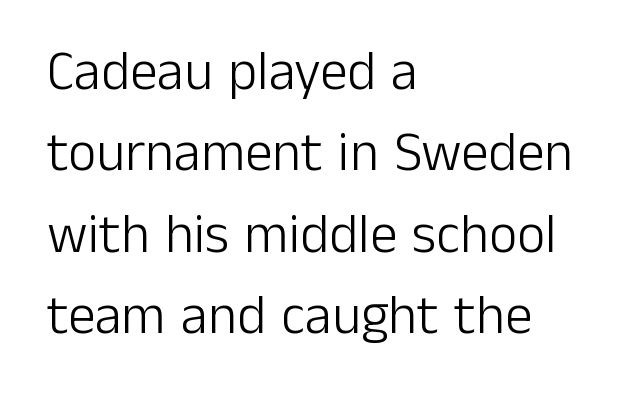
{"serif": "no", "italic": "no", "bold": "no", "weight": "light", "width": "normal", "stroke_contrast": "low", "x_height": "medium", "monospaced": "no", "underline": "no", "align": "left", "line_spacing": "normal", "line_spacing_ratio": 1.48, "letter_spacing": "normal", "letter_spacing_em": 0.0, "glyph_px": 55}
